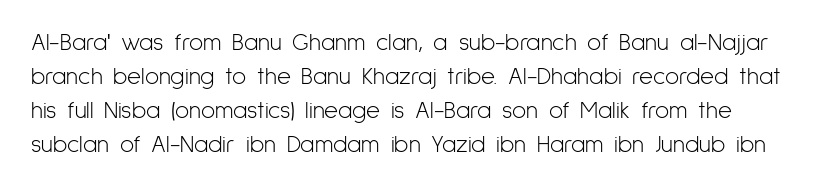
{"italic": "no", "bold": "no", "underline": "no", "line_spacing": "normal", "line_spacing_ratio": 1.41, "letter_spacing": "normal", "letter_spacing_em": 0.0, "glyph_px": 24}
